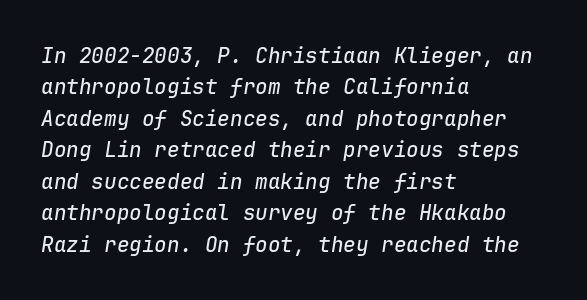
Quick note: underline off. Italic: yes, the glyphs are oblique. Observe the ordinary spacing: letters are neighbours, not strangers. Notice how the passage keeps a crisp vertical edge on the left only. The space between consecutive lines is moderate.
